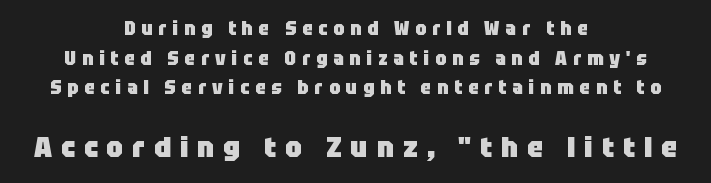
{"serif": "no", "italic": "no", "bold": "yes", "weight": "heavy", "width": "normal", "stroke_contrast": "low", "x_height": "large", "monospaced": "no", "underline": "no", "align": "center", "line_spacing": "normal", "line_spacing_ratio": 1.56, "letter_spacing": "wide", "letter_spacing_em": 0.31, "larger_block": "second", "size_ratio": 1.53, "glyph_px": 29}
